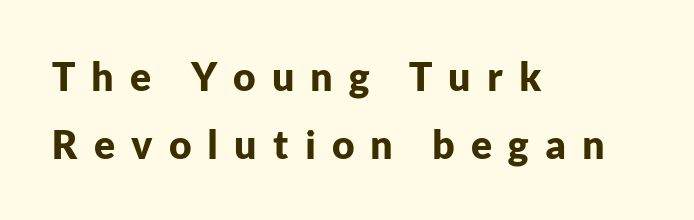
{"serif": "no", "italic": "no", "bold": "yes", "weight": "bold", "width": "normal", "stroke_contrast": "low", "x_height": "medium", "monospaced": "no", "underline": "no", "align": "left", "line_spacing_ratio": 1.74, "letter_spacing": "wide", "letter_spacing_em": 0.41, "glyph_px": 39}
